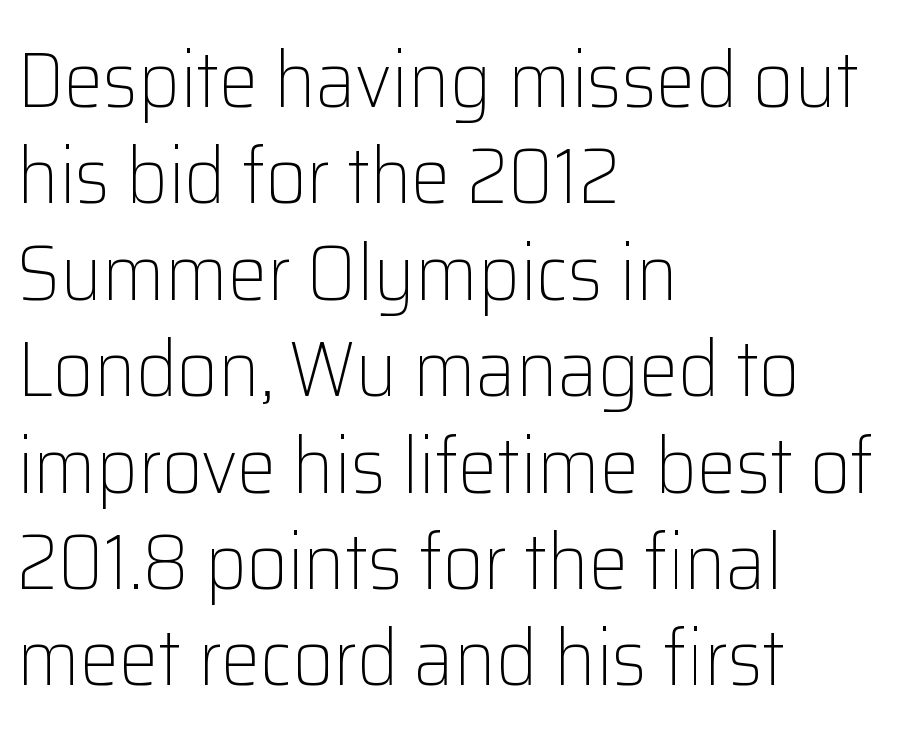
The image shows 79 px light sans-serif type, upright; set left-aligned, line spacing 1.22x, normal letter spacing, not underlined; low stroke contrast and a medium x-height.
